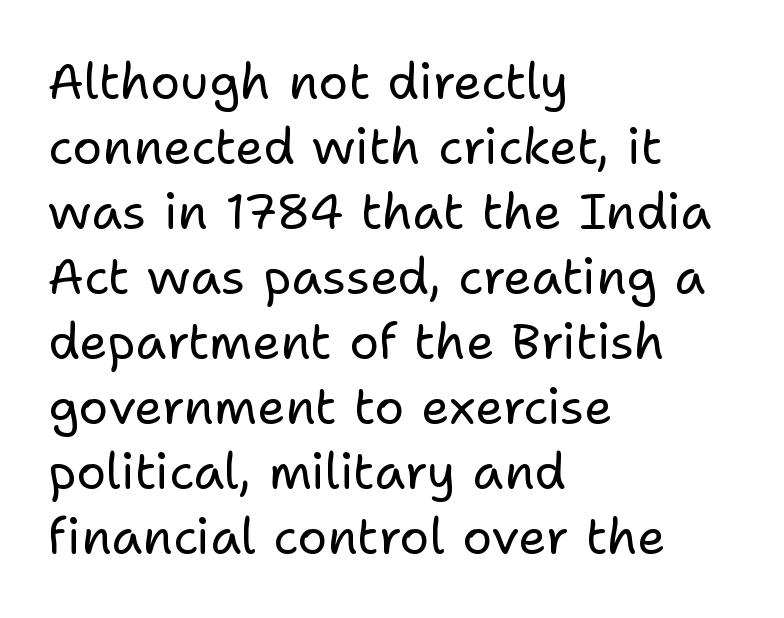
The image shows 50 px regular-weight sans-serif type, upright; set left-aligned, normal line spacing (1.3x), normal letter spacing, not underlined; low stroke contrast and a medium x-height.
